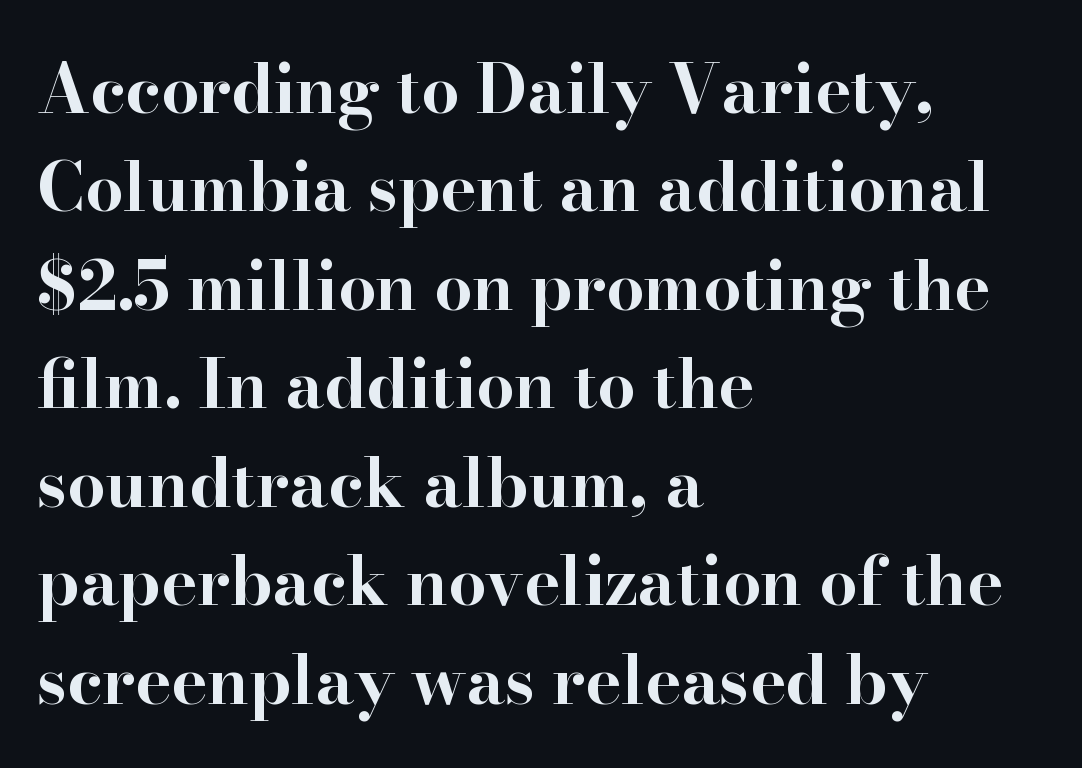
These lines are rendered in a variable-pitch font. The passage shown stacks its lines at a standard gap. Here the glyphs are tracked normally, forming tight word shapes. Decoration check: the copy has no underline.
